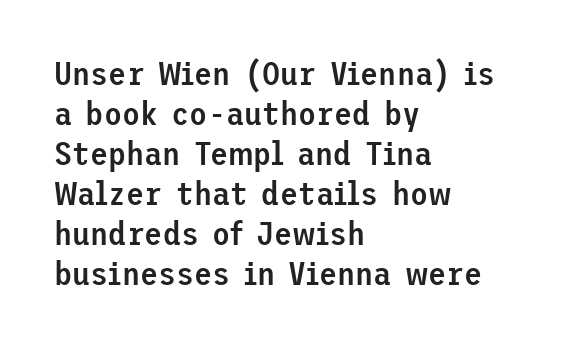
The image shows 33 px semibold sans-serif type, upright; set left-aligned, line spacing 1.21x, normal letter spacing, not underlined; low stroke contrast and a medium x-height.
